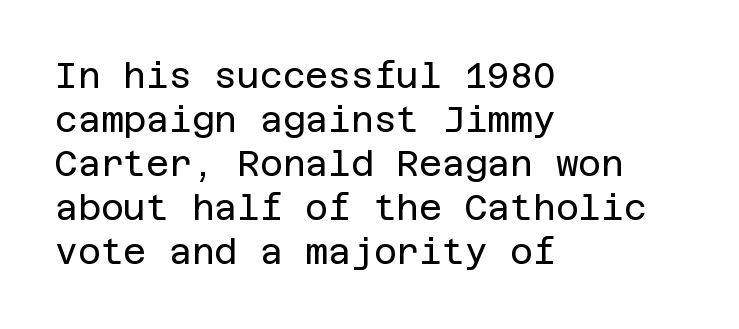
Font category for this specimen: sans-serif. Typeset ragged right — the left edge is the straight one. The gap between lines stays unmarked. Baseline-to-baseline distance is the conventional proportion of letter height. The typography opts for an upright posture over an oblique one.
